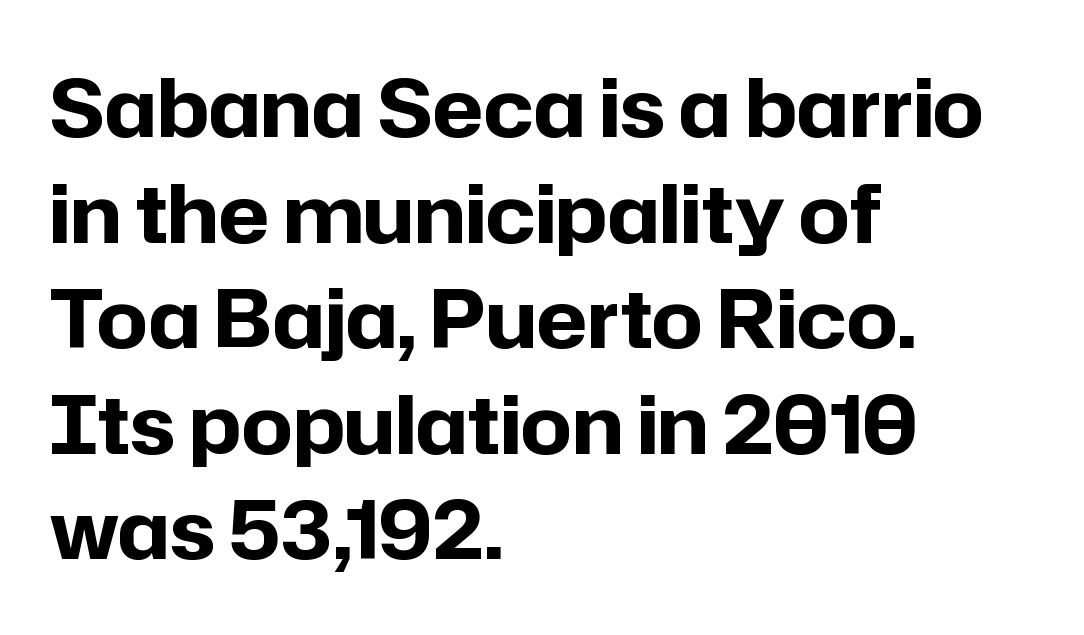
{"serif": "no", "italic": "no", "bold": "yes", "weight": "bold", "width": "normal", "stroke_contrast": "low", "x_height": "medium", "monospaced": "no", "underline": "no", "align": "left", "line_spacing": "normal", "line_spacing_ratio": 1.32, "letter_spacing": "normal", "letter_spacing_em": 0.0, "glyph_px": 80}
